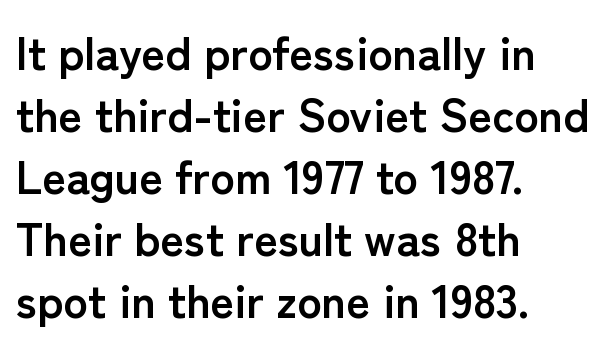
The image shows 46 px semibold sans-serif type, upright; set left-aligned, normal line spacing (1.35x), normal letter spacing, not underlined; low stroke contrast and a medium x-height.
